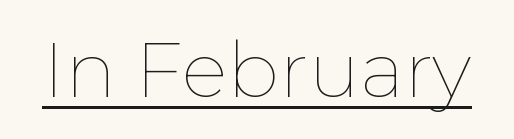
The image shows 77 px thin type, upright; set normal letter spacing, underlined; low stroke contrast and a medium x-height.
